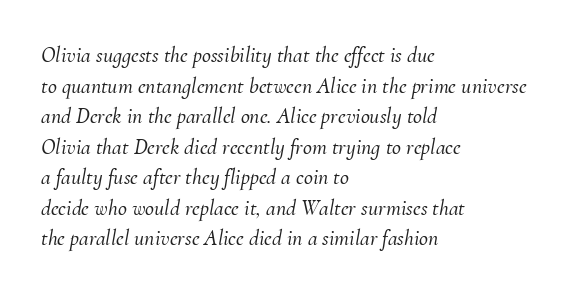
Q: Is the text italic (slanted)? A: Yes, it leans right by about 10 degrees.
Q: Is the text underlined? A: No.
Q: How is the paragraph aligned? A: Left-aligned.
Q: Is the spacing between letters normal or unusually wide? A: Normal.
Q: Is the spacing between lines tight, normal or loose? A: Normal.
